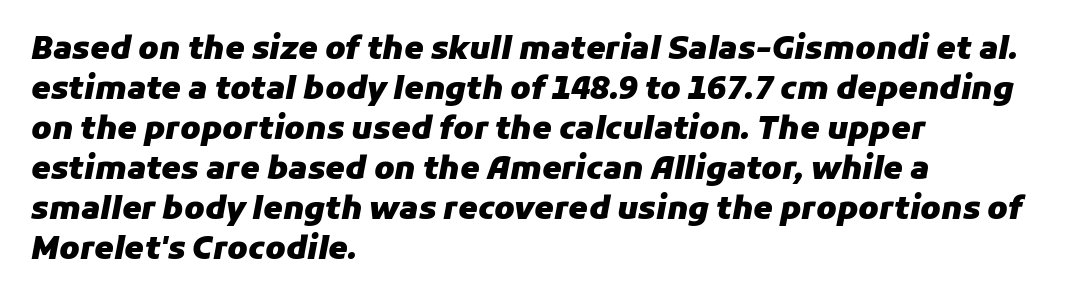
Set as a true bold cut, around the 700 mark. If you drew a line through each stem, it would be angled. Is this a fixed-width face? No — the glyphs have proportional, varying widths. Look at the tracking — it's just the regular setting, nothing added.
